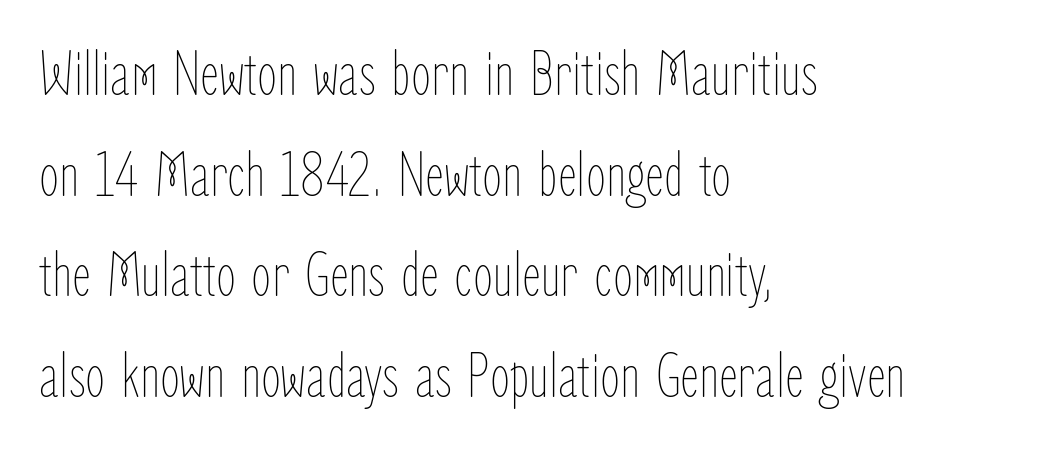
The image shows 65 px thin, condensed type, upright; set left-aligned, normal line spacing (1.55x), normal letter spacing, not underlined; low stroke contrast and a medium x-height.
